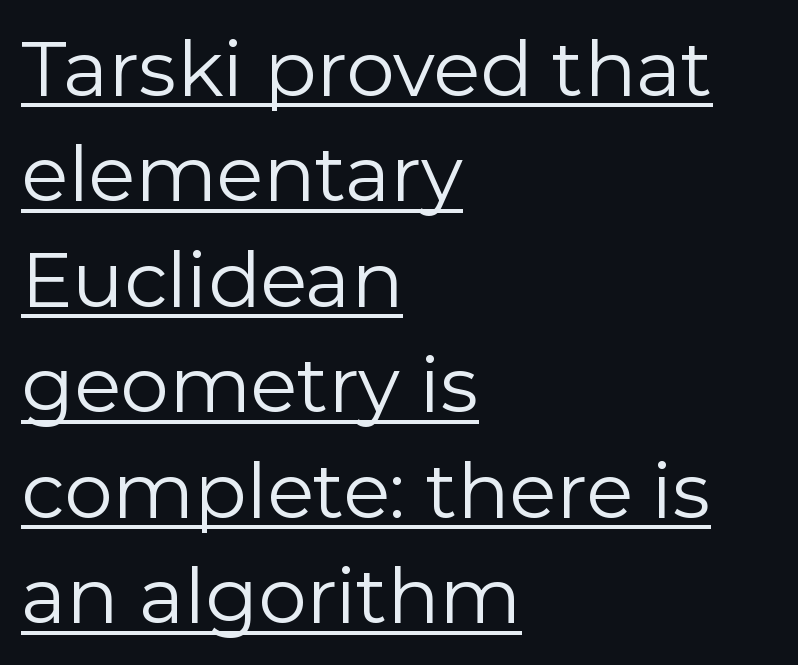
Q: Is the text bold? A: No.
Q: Is the text italic (slanted)? A: No, it is upright.
Q: Is the typeface a serif or a sans-serif typeface? A: Sans-serif.
Q: Is the text underlined? A: Yes.
Q: How is the paragraph aligned? A: Left-aligned.
Q: Is the spacing between letters normal or unusually wide? A: Normal.
Q: Is the spacing between lines tight, normal or loose? A: Normal.
Q: Width (condensed, normal, or wide)? A: Normal.
Q: Stroke contrast? A: Low.
Q: x-height? A: Medium.
Q: Monospaced? A: No.
